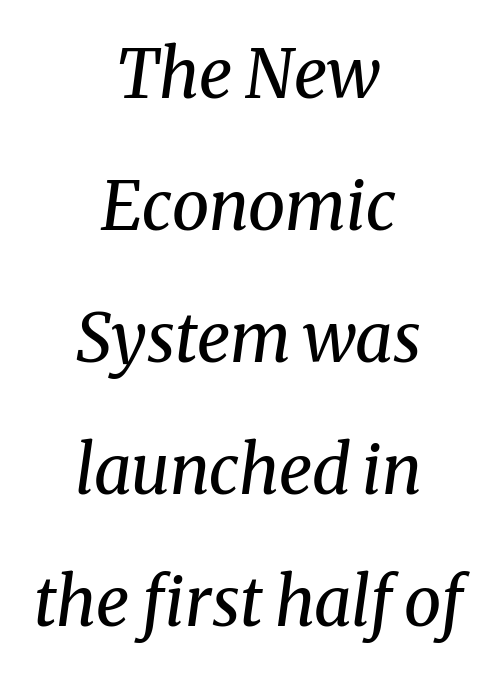
The image shows 67 px regular-weight serif type, italic (leaning right); set centered, loose line spacing (1.97x), normal letter spacing, not underlined; medium stroke contrast and a medium x-height.
